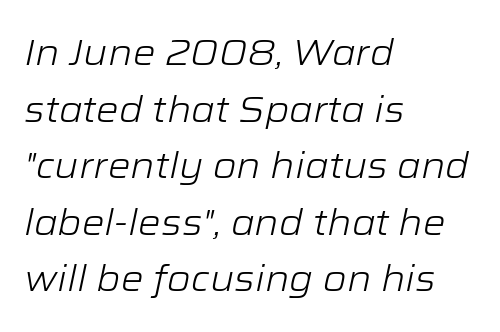
The image shows 36 px light, wide type, italic (leaning right); set left-aligned, normal line spacing (1.57x), normal letter spacing, not underlined; low stroke contrast and a medium x-height.
